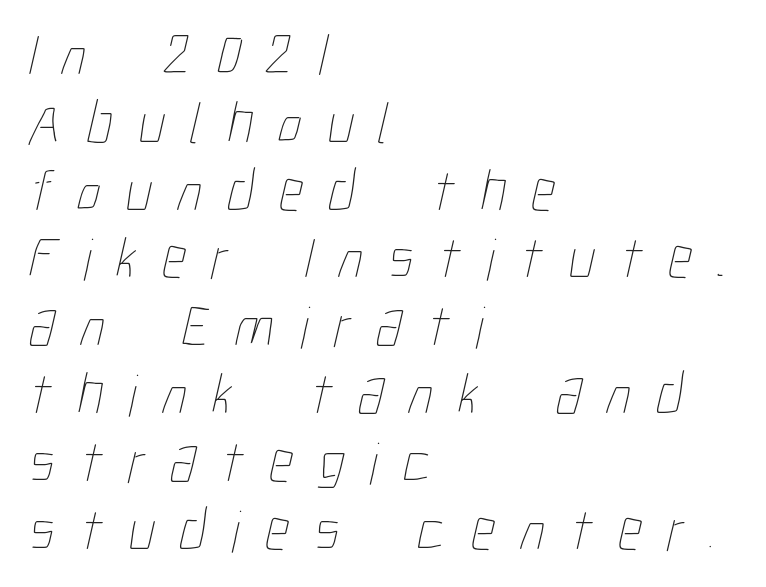
Q: Is the text bold? A: No.
Q: Is the text underlined? A: No.
Q: How is the paragraph aligned? A: Left-aligned.
Q: Is the spacing between letters normal or unusually wide? A: Unusually wide.
Q: Is the spacing between lines tight, normal or loose? A: Tight.
Q: Width (condensed, normal, or wide)? A: Condensed.
Q: Stroke contrast? A: Low.
Q: x-height? A: Medium.
Q: Monospaced? A: No.
